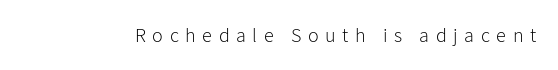
{"italic": "no", "bold": "no", "underline": "no", "letter_spacing": "wide", "letter_spacing_em": 0.33, "glyph_px": 20}
